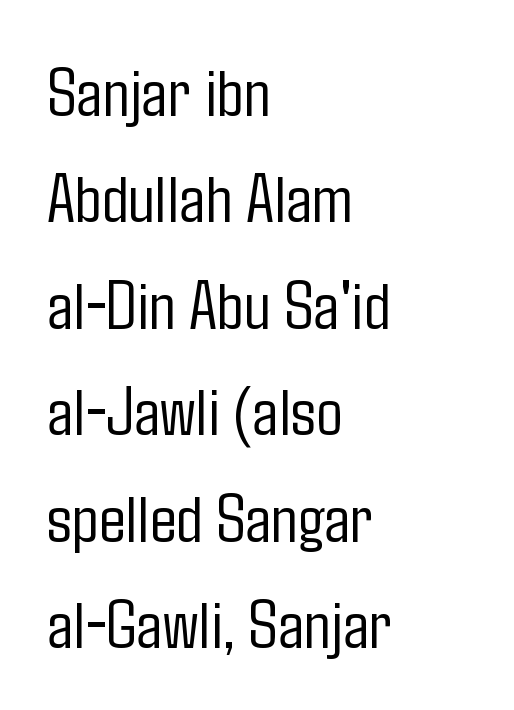
The image shows 70 px light, condensed sans-serif type, upright; set left-aligned, normal line spacing (1.52x), normal letter spacing, not underlined; low stroke contrast and a medium x-height.
